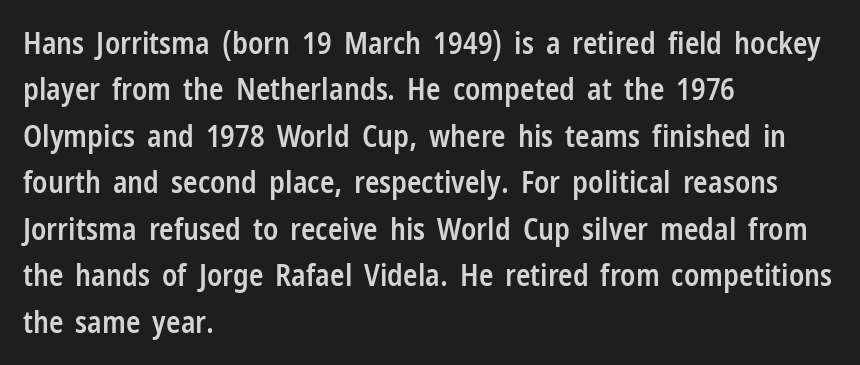
The image shows 30 px semibold, condensed sans-serif type, upright; set left-aligned, normal line spacing (1.55x), normal letter spacing, not underlined; low stroke contrast and a medium x-height.
